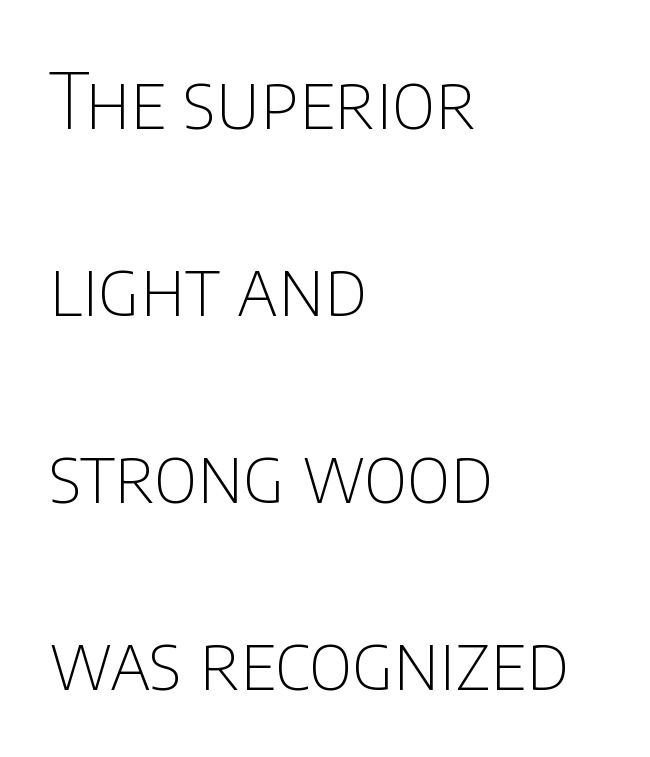
All the whitespace from short lines collects on the right. A typesetter would call this zero additional tracking. The lettering stays uniformly vertical, giving the passage a roman look. Think of a printed novel: that variable character pitch is what you see here.
